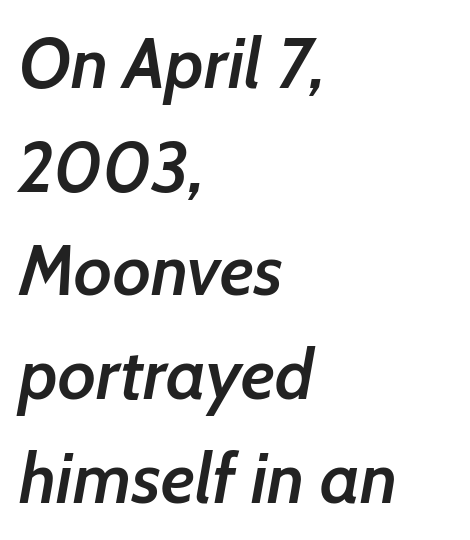
Q: Is the text bold? A: Semi-bold.
Q: Is the text italic (slanted)? A: Yes, it leans right by about 7 degrees.
Q: Is the text underlined? A: No.
Q: How is the paragraph aligned? A: Left-aligned.
Q: Is the spacing between letters normal or unusually wide? A: Normal.
Q: Is the spacing between lines tight, normal or loose? A: Normal.
Q: Width (condensed, normal, or wide)? A: Normal.
Q: Stroke contrast? A: Low.
Q: x-height? A: Medium.
Q: Monospaced? A: No.
